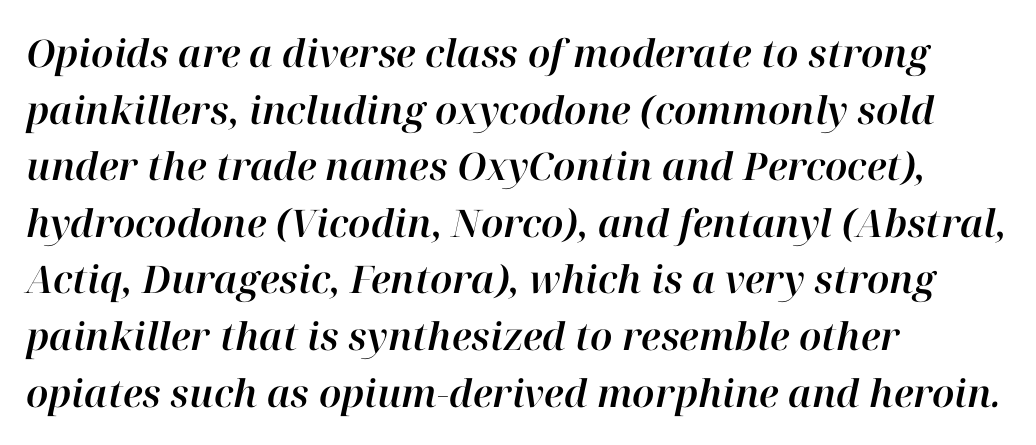
Unmarked baselines from the first word to the last. Tracking value appears to be zero — textbook default spacing. Vertical spacing — default. There's an unmistakable incline to the writing here. If you drew a ruler down the left edge, every line would touch it. A typesetter would call this proportional, since set widths differ per character.
